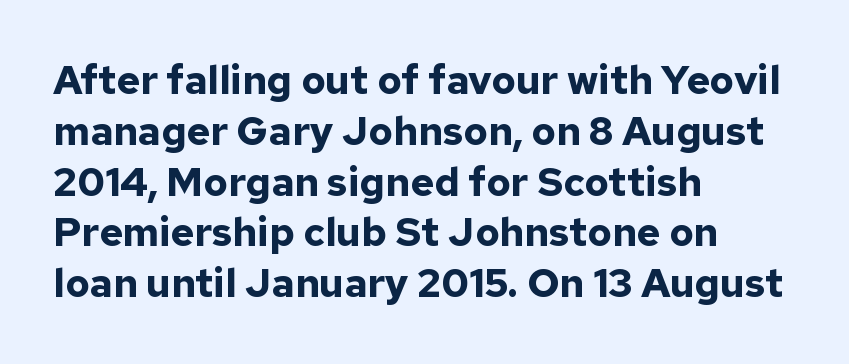
Q: Is the text bold? A: Yes.
Q: Is the text italic (slanted)? A: No, it is upright.
Q: Is the typeface a serif or a sans-serif typeface? A: Sans-serif.
Q: Is the text underlined? A: No.
Q: How is the paragraph aligned? A: Left-aligned.
Q: Is the spacing between letters normal or unusually wide? A: Normal.
Q: Is the spacing between lines tight, normal or loose? A: Normal.
Q: Width (condensed, normal, or wide)? A: Normal.
Q: Stroke contrast? A: Low.
Q: x-height? A: Medium.
Q: Monospaced? A: No.
